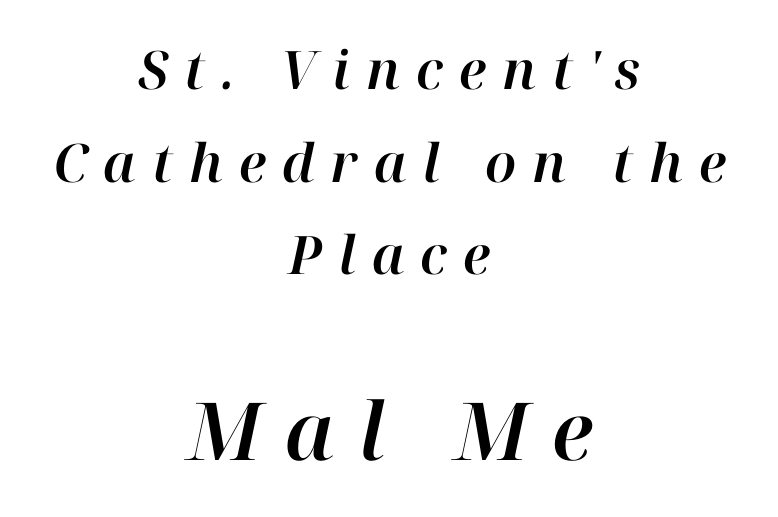
Teacher's note: observe the equal gaps on both sides — that is centered alignment. Notice how the stems are inclined rather than vertical — that's the hallmark of italics. A typesetter would call this proportional, since set widths differ per character. Two sizes are in play, and the larger belongs to the second block. Characters follow at a spacing far wider than the type designer built in.
